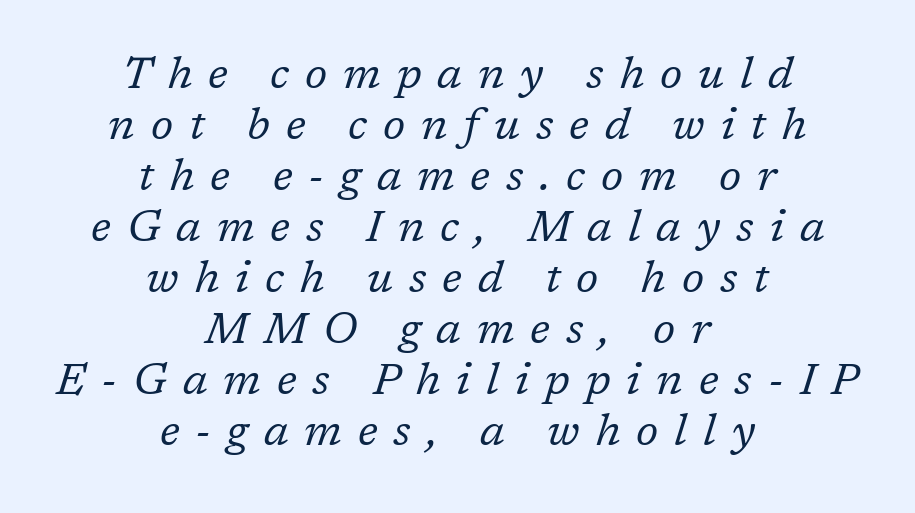
The image shows 44 px regular-weight serif type, italic (leaning right); set centered, line spacing 1.16x, unusually wide letter spacing (+0.36 em), not underlined; low stroke contrast and a medium x-height.
